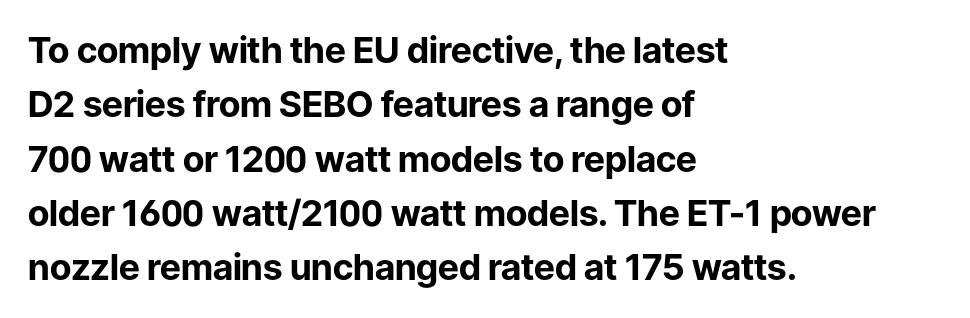
The image shows 36 px bold sans-serif type, upright; set left-aligned, normal line spacing (1.51x), normal letter spacing, not underlined; low stroke contrast and a medium x-height.
